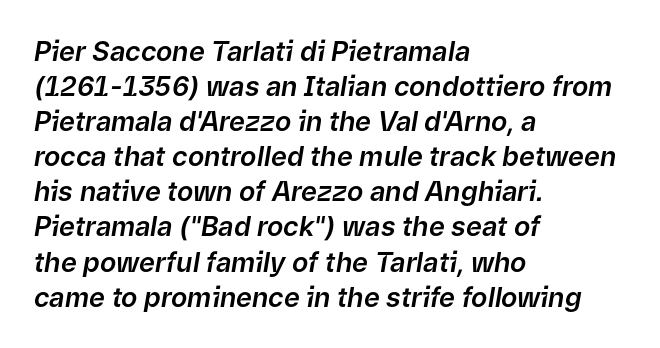
The lettering tilts uniformly, giving the passage an italic look. All the whitespace from short lines collects on the right. What's the leading like? Ordinary, nothing unusual. Between one letter and the next there's only the usual sliver of space.
